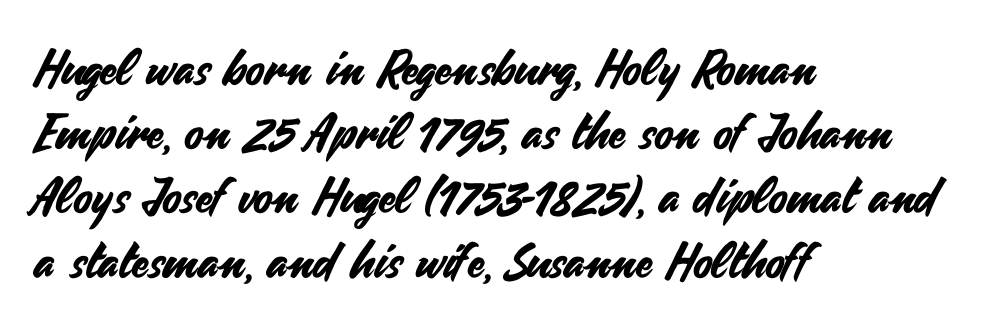
Q: Is the text italic (slanted)? A: Yes.
Q: Is the typeface a serif or a sans-serif typeface? A: Sans-serif.
Q: Is the text underlined? A: No.
Q: How is the paragraph aligned? A: Left-aligned.
Q: Is the spacing between letters normal or unusually wide? A: Normal.
Q: Is the spacing between lines tight, normal or loose? A: Normal.
Q: Width (condensed, normal, or wide)? A: Normal.
Q: Stroke contrast? A: Medium.
Q: x-height? A: Small.
Q: Monospaced? A: No.
